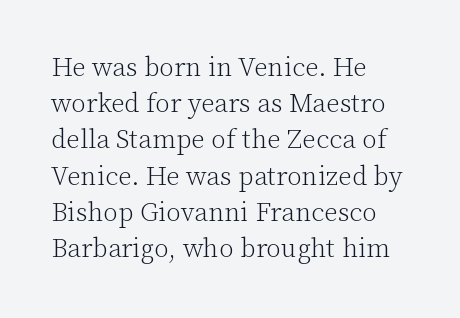
The strokes carry an ordinary text weight at most. Teacher's note: observe the even left margin — that is flush-left alignment. The lines sit at an ordinary, default distance from one another. Does extra space separate the letters? No, they use regular spacing. Posture: vertical. The specimen omits any rule beneath the text block's lines.
